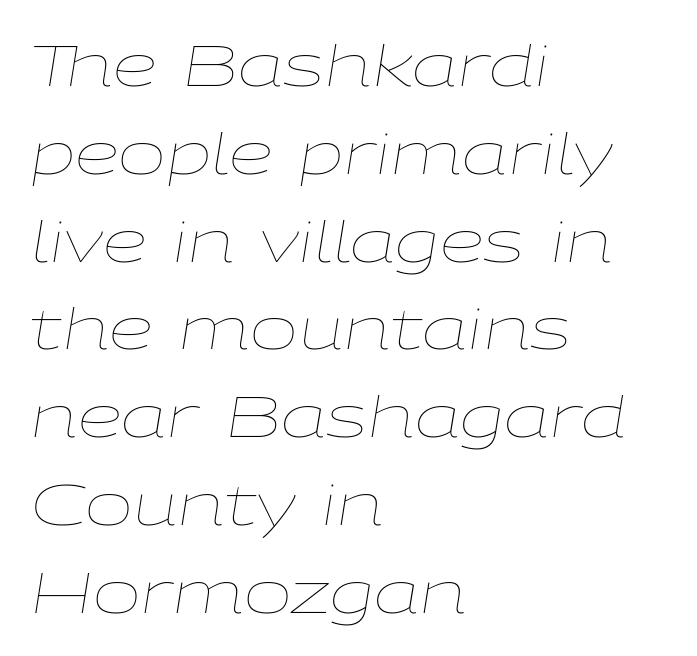
Q: Is the text bold? A: No.
Q: Is the text italic (slanted)? A: Yes, it leans right by about 9 degrees.
Q: Is the text underlined? A: No.
Q: How is the paragraph aligned? A: Left-aligned.
Q: Is the spacing between letters normal or unusually wide? A: Normal.
Q: Is the spacing between lines tight, normal or loose? A: Normal.
Q: Width (condensed, normal, or wide)? A: Wide.
Q: Stroke contrast? A: Low.
Q: x-height? A: Medium.
Q: Monospaced? A: No.
